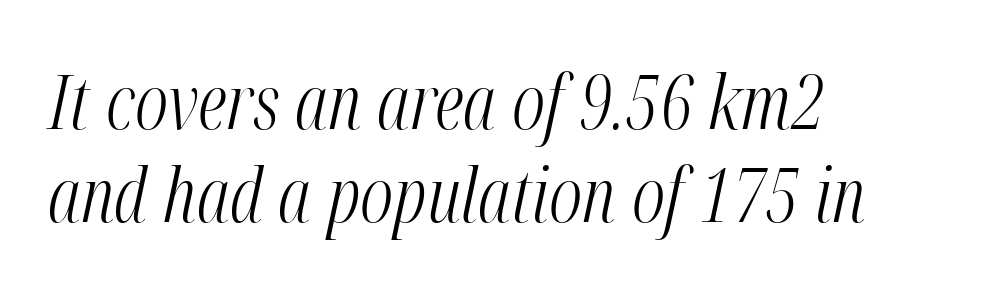
You could not count columns in this text — the font is proportionally spaced. The passage shown is not underscored anywhere. Nothing unusual about the tracking: characters are spaced as the font intends. The font sits on the lighter half of the weight spectrum, regular included. Which margin do the lines hug? The left one — the right edge is uneven. The font's italic variant was chosen for this text.
